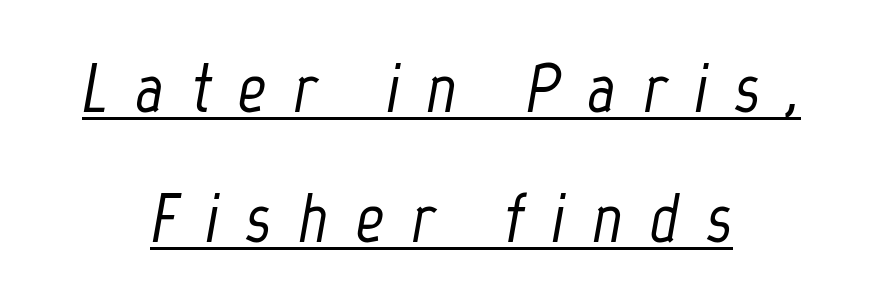
The image shows 70 px condensed type, italic (leaning right); set centered, line spacing 1.86x, unusually wide letter spacing (+0.39 em), underlined; low stroke contrast and a medium x-height.
